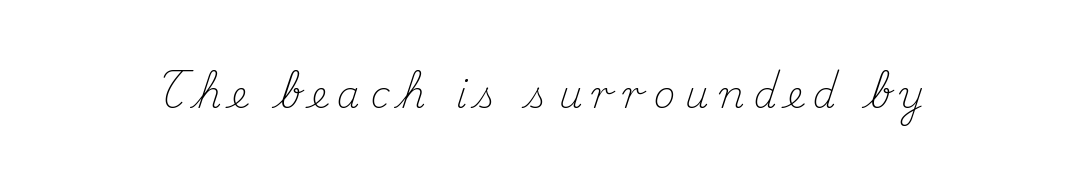
Q: Is the text bold? A: No.
Q: Is the text italic (slanted)? A: Yes.
Q: Is the typeface a serif or a sans-serif typeface? A: Serif.
Q: Is the text underlined? A: No.
Q: Is the spacing between letters normal or unusually wide? A: Unusually wide.
Q: Width (condensed, normal, or wide)? A: Normal.
Q: Stroke contrast? A: Medium.
Q: x-height? A: Small.
Q: Monospaced? A: No.
